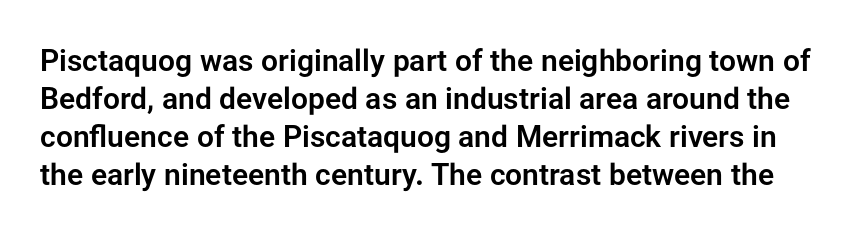
The image shows 30 px sans-serif type, upright; set normal line spacing (1.27x), normal letter spacing, not underlined; low stroke contrast and a medium x-height.
